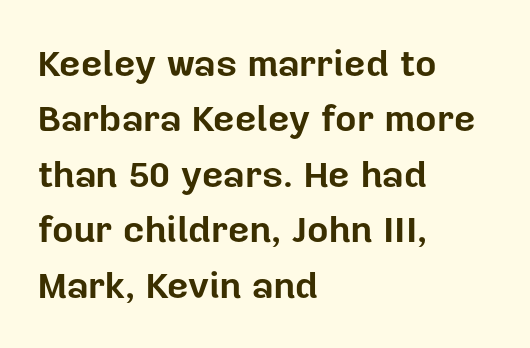
{"serif": "no", "italic": "no", "bold": "yes", "weight": "bold", "width": "normal", "stroke_contrast": "low", "x_height": "medium", "monospaced": "no", "underline": "no", "align": "left", "line_spacing": "normal", "line_spacing_ratio": 1.5, "letter_spacing": "normal", "letter_spacing_em": 0.0, "glyph_px": 37}
